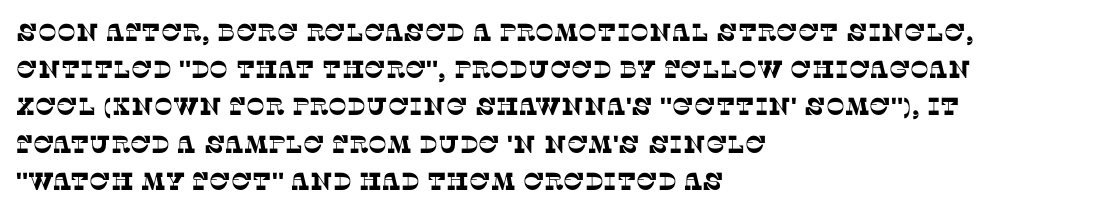
The image shows 25 px text type; set left-aligned, normal line spacing (1.49x), normal letter spacing, not underlined.
